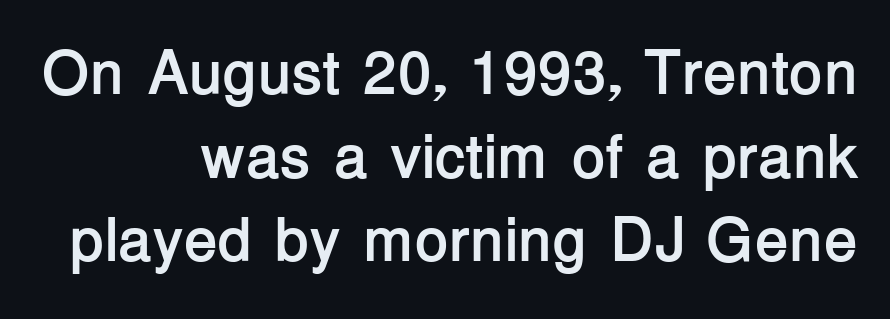
{"serif": "no", "italic": "no", "bold": "yes", "weight": "semibold", "width": "normal", "stroke_contrast": "low", "x_height": "medium", "monospaced": "no", "underline": "no", "align": "right", "line_spacing": "normal", "line_spacing_ratio": 1.35, "letter_spacing": "normal", "letter_spacing_em": 0.0, "glyph_px": 62}
